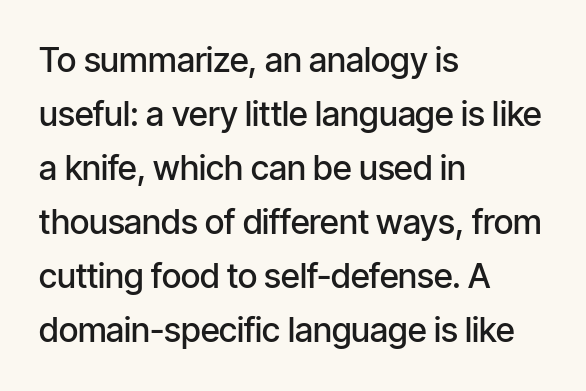
Q: Is the text bold? A: Semi-bold.
Q: Is the text italic (slanted)? A: No, it is upright.
Q: Is the typeface a serif or a sans-serif typeface? A: Sans-serif.
Q: Is the text underlined? A: No.
Q: How is the paragraph aligned? A: Left-aligned.
Q: Is the spacing between letters normal or unusually wide? A: Normal.
Q: Is the spacing between lines tight, normal or loose? A: Normal.
Q: Width (condensed, normal, or wide)? A: Condensed.
Q: Stroke contrast? A: Low.
Q: x-height? A: Medium.
Q: Monospaced? A: No.
